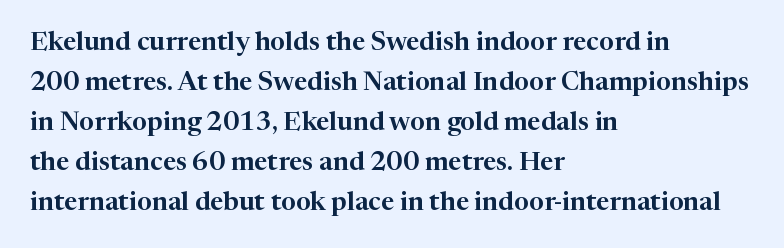
Descender tails drop into unmarked territory. Each word holds together tightly as a unit, with standard inter-letter gaps. Style check: upright. A student would call this left alignment; a typographer would say flush left, rag right. If you measured baseline to baseline, you'd find a middling distance.
